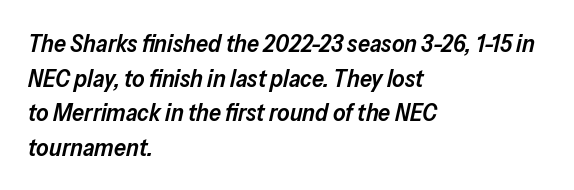
Q: Is the text bold? A: Semi-bold.
Q: Is the text italic (slanted)? A: Yes, it leans right by about 13 degrees.
Q: Is the text underlined? A: No.
Q: How is the paragraph aligned? A: Left-aligned.
Q: Is the spacing between letters normal or unusually wide? A: Normal.
Q: Is the spacing between lines tight, normal or loose? A: Normal.
